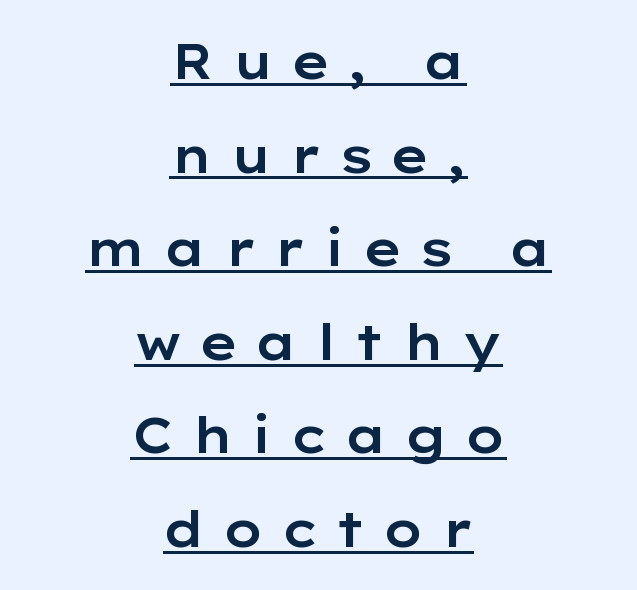
Inter-character spacing is expanded well beyond the font's built-in metrics. No italicization has been applied; the sample stays upright. The typesetter has applied underlining to the passage shown. Each letter's strokes conclude bluntly, with no projecting serifs. Interline gaps are noticeably wide in this sample.
